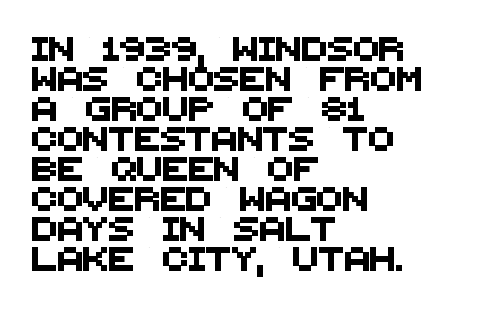
Q: Is the text underlined? A: No.
Q: How is the paragraph aligned? A: Left-aligned.
Q: Is the spacing between letters normal or unusually wide? A: Normal.
Q: Is the spacing between lines tight, normal or loose? A: Normal.
